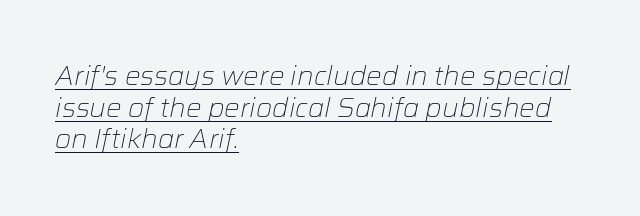
The image shows 26 px text type, italic (leaning right); set left-aligned, line spacing 1.22x, normal letter spacing, underlined.
